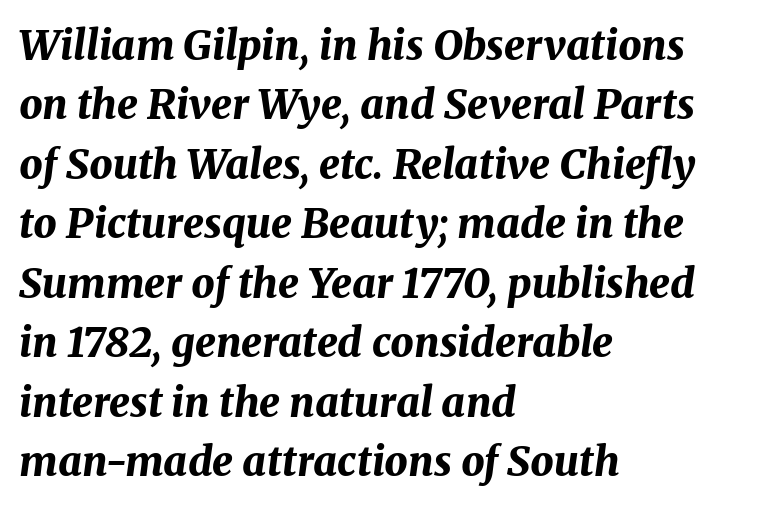
{"italic": "yes", "lean": "right", "slant_degrees": 8, "bold": "yes", "weight": "bold", "width": "normal", "stroke_contrast": "medium", "x_height": "medium", "monospaced": "no", "underline": "no", "align": "left", "line_spacing": "normal", "line_spacing_ratio": 1.45, "letter_spacing": "normal", "letter_spacing_em": 0.0, "glyph_px": 41}
